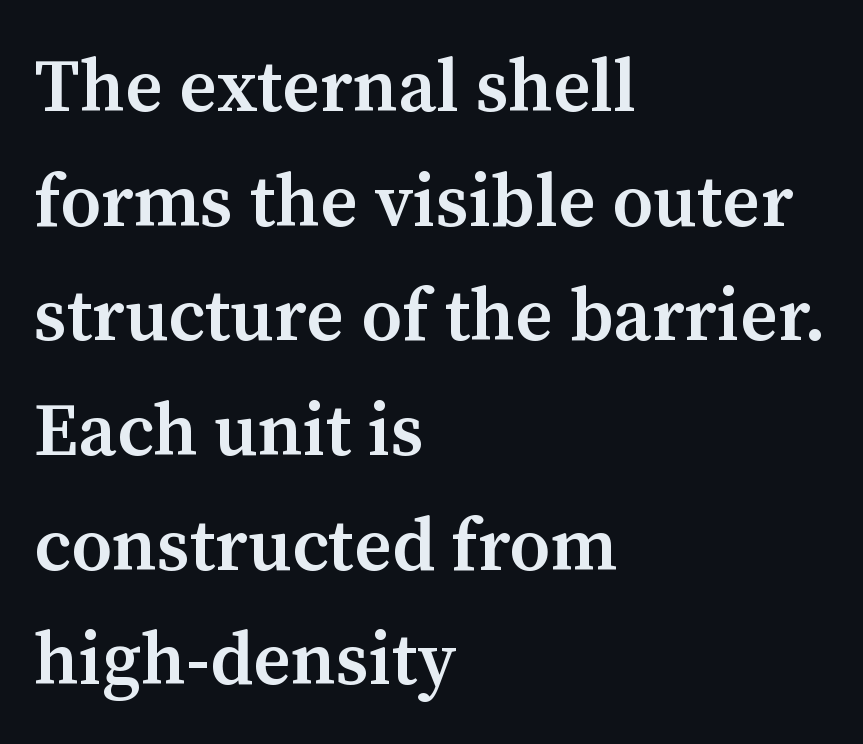
Q: Is the text bold? A: Semi-bold.
Q: Is the text italic (slanted)? A: No, it is upright.
Q: Is the typeface a serif or a sans-serif typeface? A: Serif.
Q: Is the text underlined? A: No.
Q: How is the paragraph aligned? A: Left-aligned.
Q: Is the spacing between letters normal or unusually wide? A: Normal.
Q: Is the spacing between lines tight, normal or loose? A: Normal.
Q: Width (condensed, normal, or wide)? A: Normal.
Q: Stroke contrast? A: Medium.
Q: x-height? A: Medium.
Q: Monospaced? A: No.
